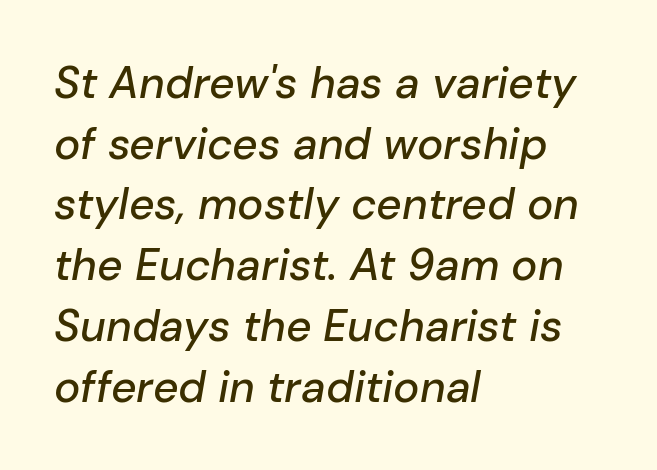
The image shows 44 px text type, italic (leaning right); set left-aligned, normal line spacing (1.38x), normal letter spacing, not underlined; low stroke contrast and a medium x-height.
